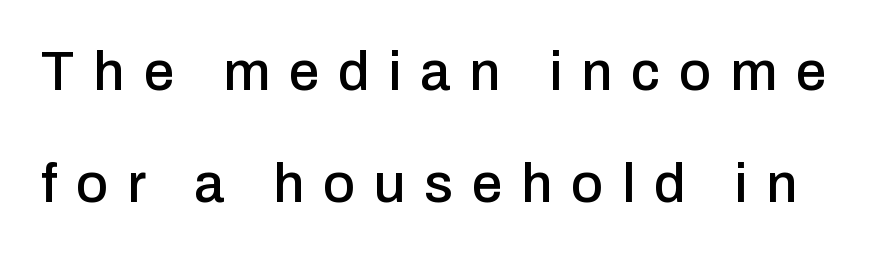
{"serif": "no", "italic": "no", "width": "normal", "stroke_contrast": "low", "x_height": "medium", "monospaced": "no", "underline": "no", "line_spacing": "loose", "line_spacing_ratio": 2.03, "letter_spacing": "wide", "letter_spacing_em": 0.34, "glyph_px": 55}
